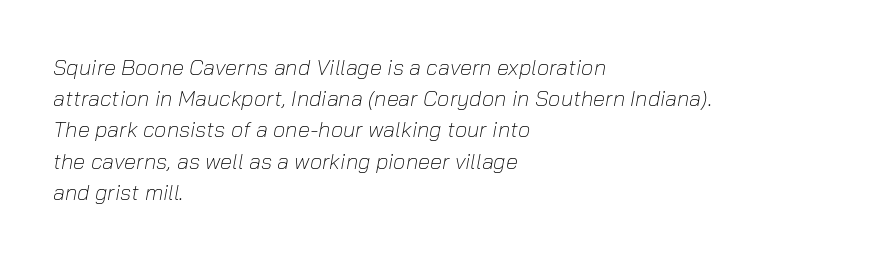
Q: Is the text bold? A: No.
Q: Is the text italic (slanted)? A: Yes, it leans right by about 10 degrees.
Q: Is the text underlined? A: No.
Q: How is the paragraph aligned? A: Left-aligned.
Q: Is the spacing between letters normal or unusually wide? A: Normal.
Q: Is the spacing between lines tight, normal or loose? A: Normal.
